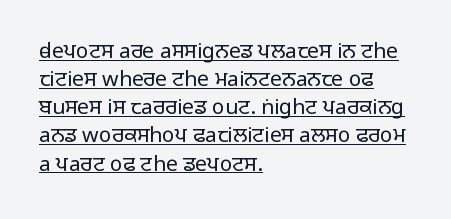
Is this a heavy cut? Hardly; it is regular or lighter. A baseline rule has been typeset under these characters. Every stem runs plumb, perpendicular to the baseline. The lines sit at an ordinary, default distance from one another. These lines are set flush left with a ragged right edge. Short note: letters normally spaced.
